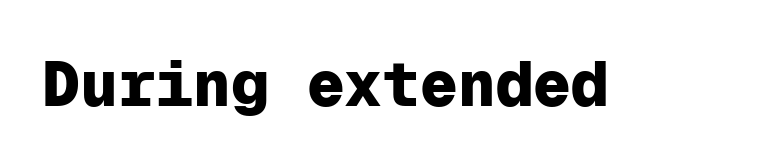
{"serif": "no", "italic": "no", "bold": "yes", "weight": "heavy", "width": "normal", "stroke_contrast": "low", "x_height": "medium", "monospaced": "yes", "underline": "no", "letter_spacing": "normal", "letter_spacing_em": 0.0, "glyph_px": 63}
